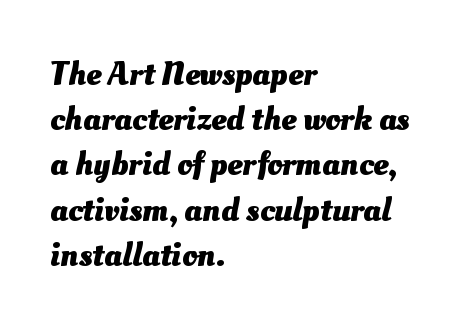
Do the characters align in a grid? No, the font is proportional. Nobody drew a line under any word here. How are the letters spaced? Ordinarily, with no added tracking. This sample is left-justified, so line endings fall wherever the words run out. Strong, thick strokes mark this as bold type. Is there much room between lines? A standard amount, neither cramped nor airy.
